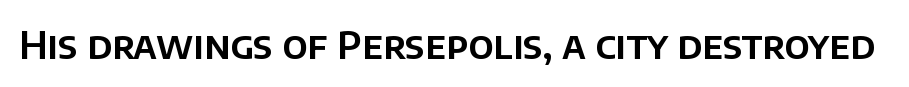
{"serif": "no", "italic": "no", "width": "normal", "stroke_contrast": "low", "x_height": "large", "monospaced": "no", "underline": "no", "letter_spacing": "normal", "letter_spacing_em": 0.0, "glyph_px": 38}
